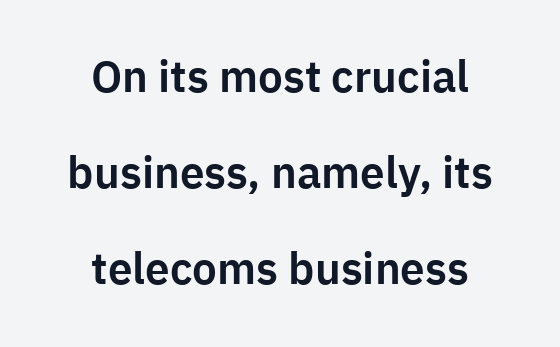
Lines of text with bare space underneath. The setting favours the middle, as headings and verse often do. Upright lettering throughout. The passage shown stacks its lines with a broad gap.
